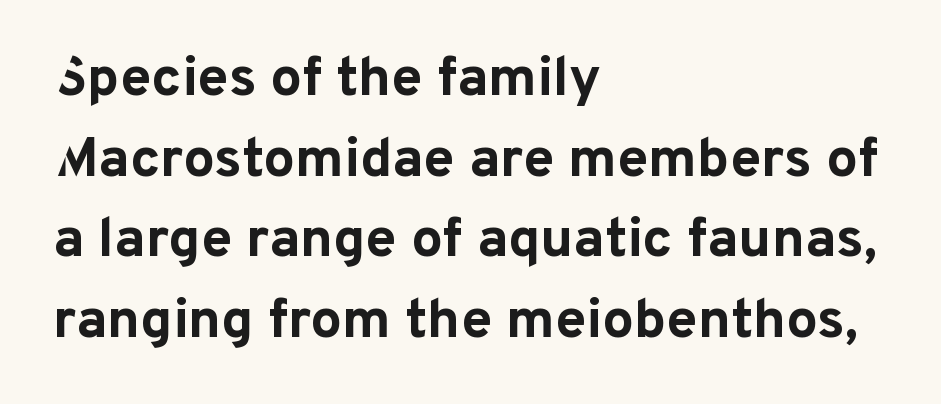
The image shows 56 px bold sans-serif type, upright; set left-aligned, normal line spacing (1.44x), normal letter spacing, not underlined; low stroke contrast and a medium x-height.
